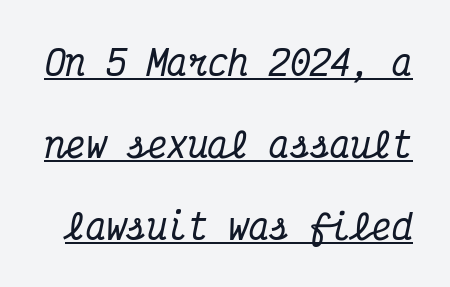
The image shows 34 px condensed serif type, italic (leaning right), monospaced; set loose line spacing (2.41x), normal letter spacing, underlined; medium stroke contrast and a medium x-height.
